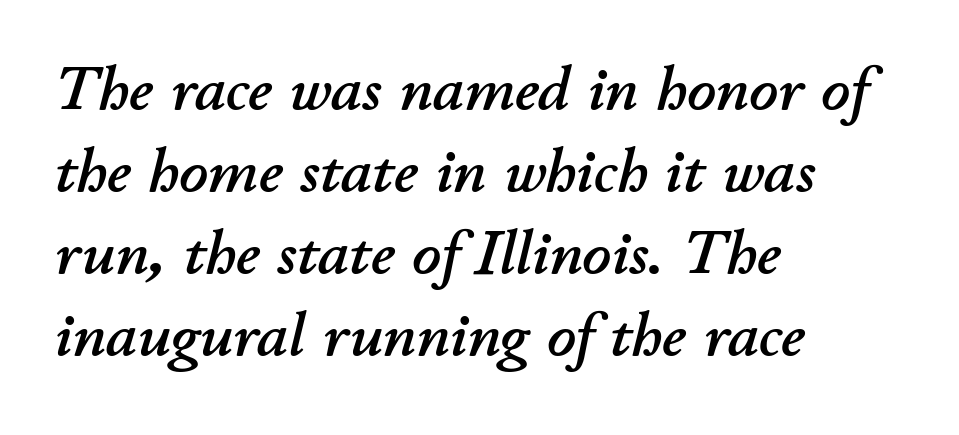
{"italic": "yes", "lean": "right", "slant_degrees": 11, "width": "normal", "stroke_contrast": "low", "x_height": "small", "monospaced": "no", "underline": "no", "align": "left", "line_spacing": "normal", "line_spacing_ratio": 1.3, "letter_spacing": "normal", "letter_spacing_em": 0.0, "glyph_px": 63}
